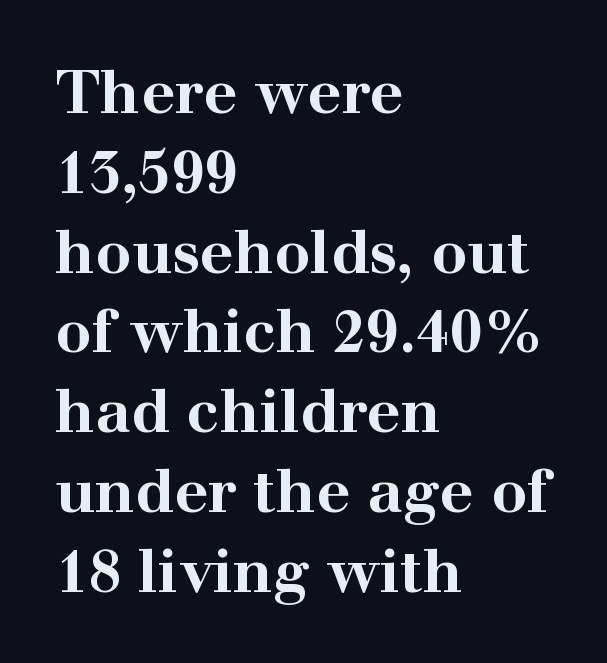
Descenders hang freely into open space. On the weight axis this lands at bold, roughly 700. Quick note: not italic, upright. Here the designer chose a conventional face with non-uniform glyph widths.
